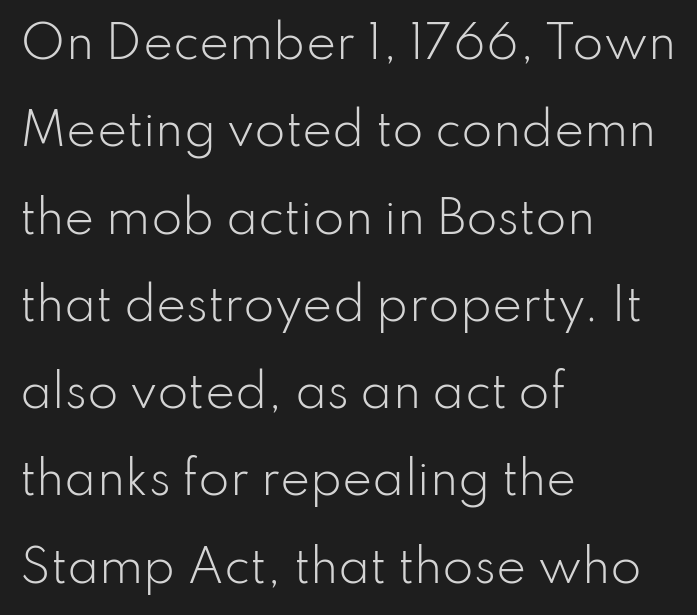
{"serif": "no", "italic": "no", "bold": "no", "weight": "light", "width": "normal", "stroke_contrast": "low", "x_height": "small", "monospaced": "no", "underline": "no", "align": "left", "line_spacing": "loose", "line_spacing_ratio": 1.94, "letter_spacing": "normal", "letter_spacing_em": 0.0, "glyph_px": 45}
